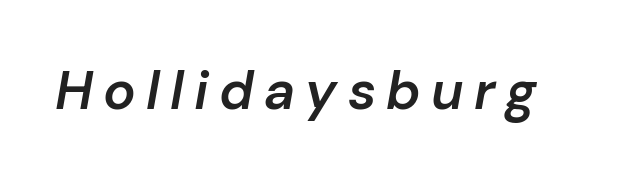
Q: Is the text bold? A: Semi-bold.
Q: Is the text italic (slanted)? A: Yes, it leans right by about 10 degrees.
Q: Is the text underlined? A: No.
Q: Width (condensed, normal, or wide)? A: Normal.
Q: Stroke contrast? A: Low.
Q: x-height? A: Medium.
Q: Monospaced? A: No.
